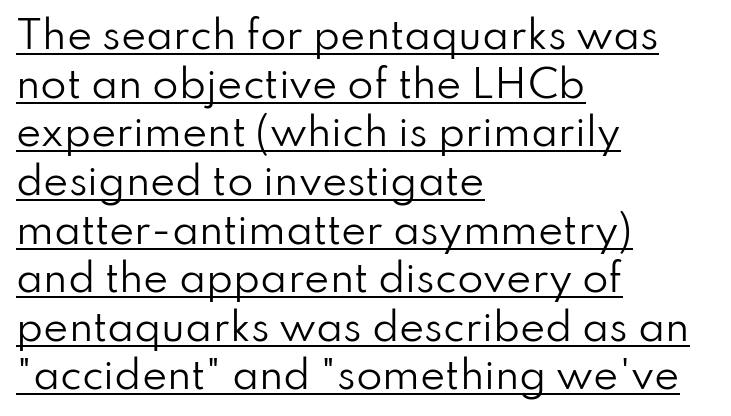
The image shows 38 px regular-weight sans-serif type, upright; set left-aligned, normal line spacing (1.28x), normal letter spacing, underlined; low stroke contrast and a small x-height.
